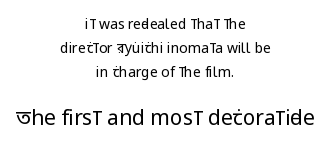
Q: Is the text bold? A: No.
Q: Is the text italic (slanted)? A: No, it is upright.
Q: Is the text underlined? A: No.
Q: How is the paragraph aligned? A: Centered.
Q: Is the spacing between letters normal or unusually wide? A: Normal.
Q: Which block of text is set in a larger size, the first (top) or the second (bottom)? A: The second (bottom) one.
